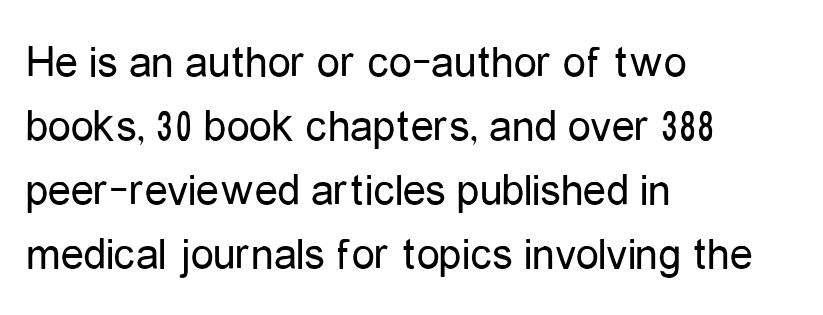
{"serif": "no", "italic": "no", "bold": "no", "weight": "regular", "width": "condensed", "stroke_contrast": "low", "x_height": "medium", "monospaced": "no", "underline": "no", "align": "left", "line_spacing": "normal", "line_spacing_ratio": 1.39, "letter_spacing": "normal", "letter_spacing_em": 0.0, "glyph_px": 46}
